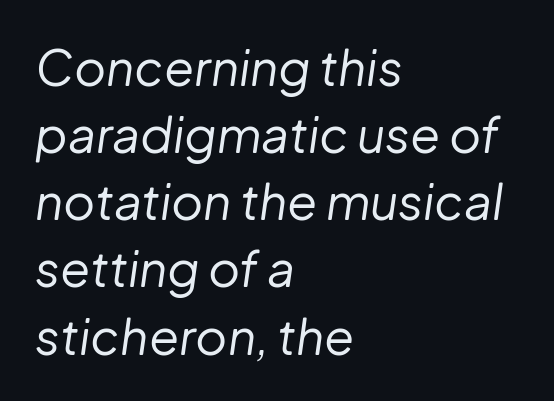
The image shows 49 px regular-weight type, italic (leaning right); set left-aligned, normal line spacing (1.37x), normal letter spacing, not underlined; low stroke contrast and a medium x-height.
